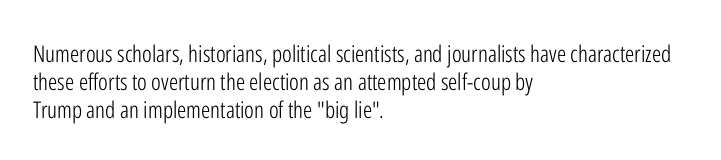
The image shows 23 px text type, upright; set left-aligned, line spacing 1.21x, normal letter spacing, not underlined.
